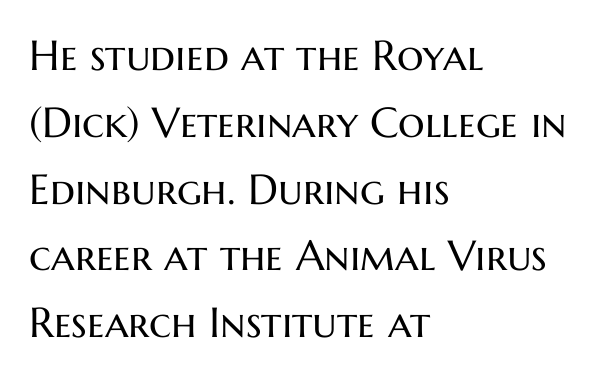
You could not count columns in this text — the font is proportionally spaced. In terms of letterform style, serifs are entirely absent. No letter is thick-stroked: the sample isn't bold. Interline gaps are of average width in this sample.
